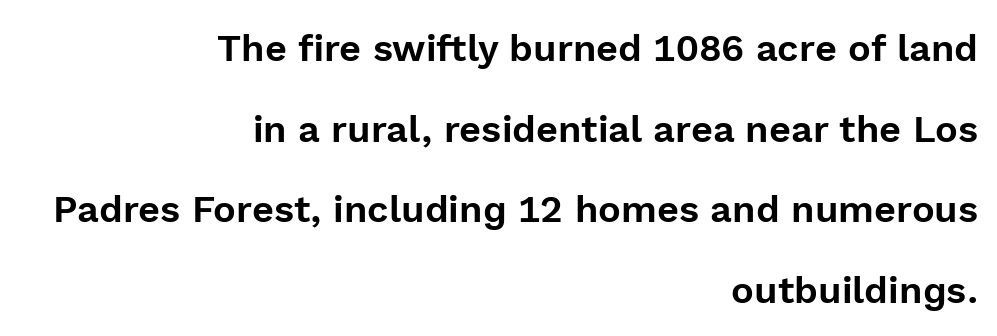
The image shows 38 px sans-serif type, upright; set right-aligned, loose line spacing (2.12x), normal letter spacing, not underlined; a medium x-height.
